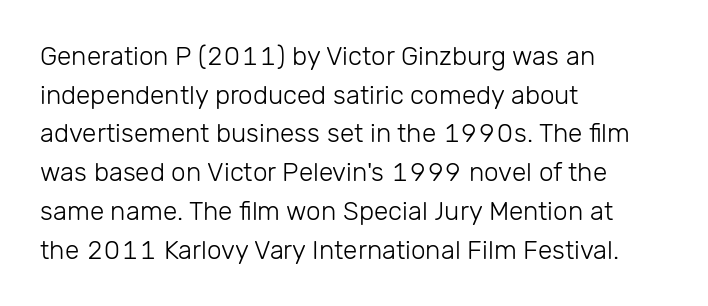
{"italic": "no", "bold": "no", "underline": "no", "align": "left", "line_spacing": "normal", "line_spacing_ratio": 1.49, "letter_spacing": "normal", "letter_spacing_em": 0.0, "glyph_px": 26}
